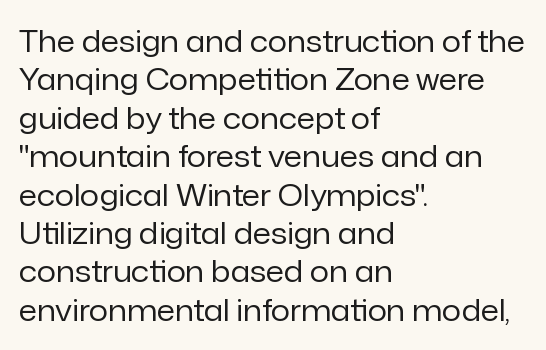
The image shows 30 px regular-weight sans-serif type, upright; set left-aligned, normal line spacing (1.28x), normal letter spacing, not underlined; low stroke contrast and a medium x-height.
